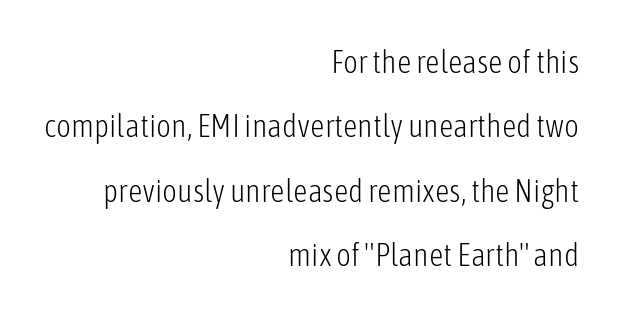
{"serif": "no", "italic": "no", "bold": "no", "weight": "light", "width": "condensed", "stroke_contrast": "low", "x_height": "medium", "monospaced": "no", "underline": "no", "align": "right", "line_spacing": "loose", "line_spacing_ratio": 2.01, "letter_spacing": "normal", "letter_spacing_em": 0.0, "glyph_px": 32}
